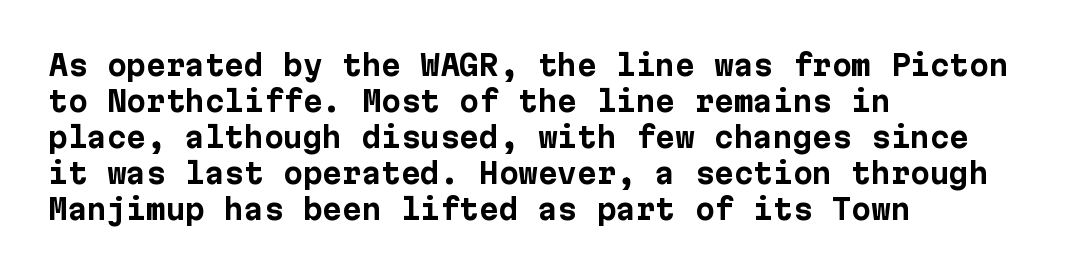
The image shows 28 px bold sans-serif type, upright; set left-aligned, normal line spacing (1.29x), normal letter spacing, not underlined; low stroke contrast and a medium x-height.
